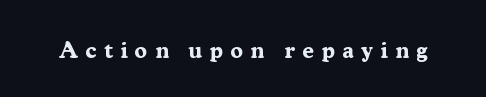
{"italic": "no", "bold": "yes", "underline": "no", "letter_spacing": "wide", "letter_spacing_em": 0.32, "glyph_px": 23}
